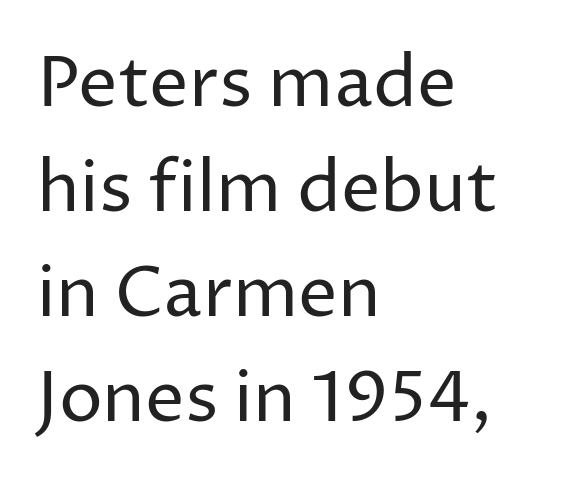
Honestly, there is no underline to notice here at all. Students, note that the glyphs here touch the page at normal intervals. Check where the strokes stop: nothing finishes them off — pure sans. Quick note: interline space is typical. The rendering uses natural spacing where letterforms have individual widths.
